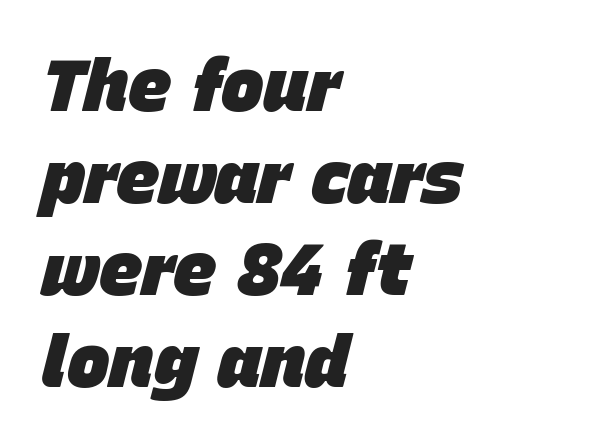
{"italic": "yes", "lean": "right", "slant_degrees": 15, "bold": "yes", "weight": "heavy", "width": "normal", "stroke_contrast": "low", "x_height": "large", "monospaced": "no", "underline": "no", "align": "left", "line_spacing": "normal", "line_spacing_ratio": 1.28, "letter_spacing": "normal", "letter_spacing_em": 0.0, "glyph_px": 72}
